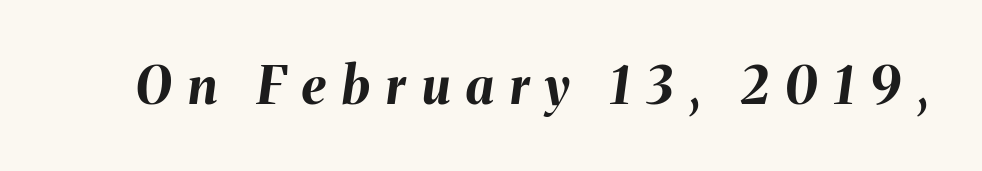
{"italic": "yes", "lean": "right", "slant_degrees": 8, "bold": "yes", "weight": "bold", "width": "normal", "stroke_contrast": "medium", "x_height": "medium", "monospaced": "no", "underline": "no", "letter_spacing": "wide", "letter_spacing_em": 0.32, "glyph_px": 51}
